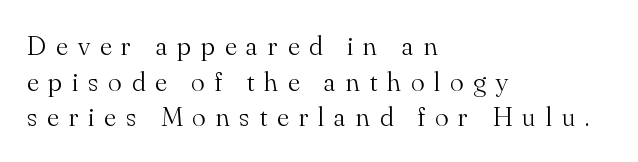
Q: Is the text bold? A: No.
Q: Is the text italic (slanted)? A: No, it is upright.
Q: Is the typeface a serif or a sans-serif typeface? A: Serif.
Q: Is the text underlined? A: No.
Q: How is the paragraph aligned? A: Left-aligned.
Q: Is the spacing between letters normal or unusually wide? A: Unusually wide.
Q: Is the spacing between lines tight, normal or loose? A: Normal.
Q: Width (condensed, normal, or wide)? A: Normal.
Q: Stroke contrast? A: Medium.
Q: x-height? A: Small.
Q: Monospaced? A: No.
